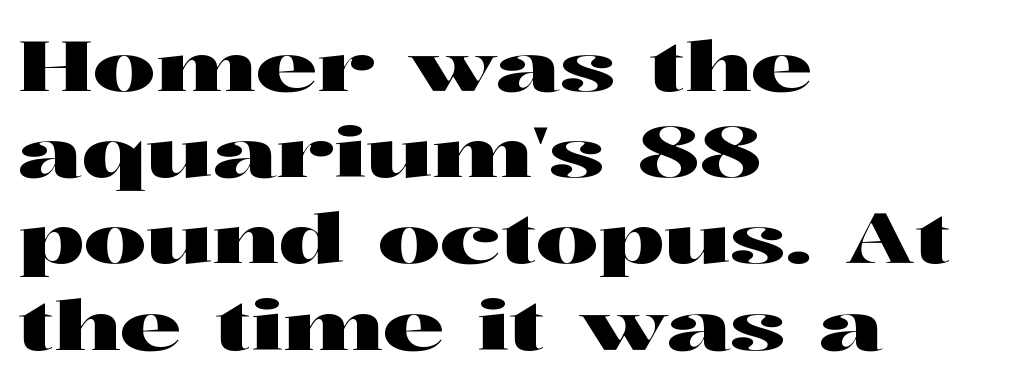
Q: Is the text italic (slanted)? A: No, it is upright.
Q: Is the typeface a serif or a sans-serif typeface? A: Serif.
Q: Is the text underlined? A: No.
Q: How is the paragraph aligned? A: Left-aligned.
Q: Is the spacing between letters normal or unusually wide? A: Normal.
Q: Is the spacing between lines tight, normal or loose? A: Normal.
Q: Width (condensed, normal, or wide)? A: Wide.
Q: Stroke contrast? A: High.
Q: x-height? A: Medium.
Q: Monospaced? A: No.
